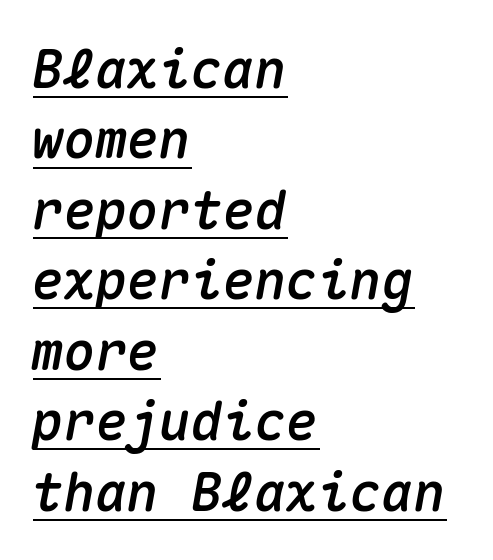
The image shows 53 px text type, italic (leaning right), monospaced; set left-aligned, normal line spacing (1.33x), normal letter spacing, underlined; medium stroke contrast and a medium x-height.
